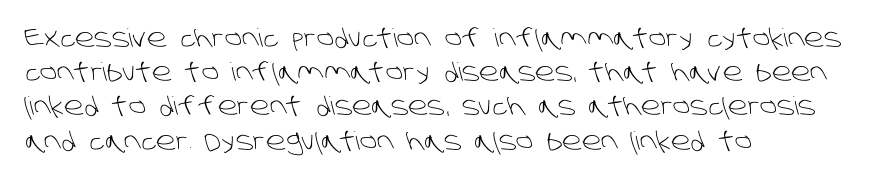
The image shows 25 px text type; set left-aligned, normal line spacing (1.37x), normal letter spacing, not underlined.
